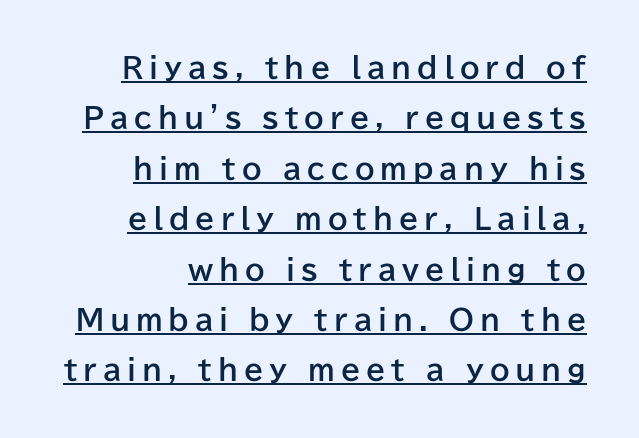
Q: Is the text bold? A: Yes.
Q: Is the text italic (slanted)? A: No, it is upright.
Q: Is the typeface a serif or a sans-serif typeface? A: Sans-serif.
Q: Is the text underlined? A: Yes.
Q: How is the paragraph aligned? A: Right-aligned.
Q: Is the spacing between letters normal or unusually wide? A: Unusually wide.
Q: Width (condensed, normal, or wide)? A: Normal.
Q: Stroke contrast? A: Low.
Q: x-height? A: Medium.
Q: Monospaced? A: No.
